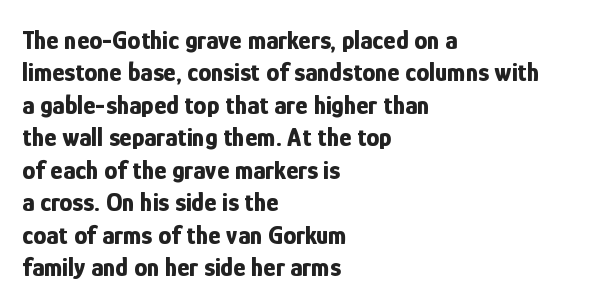
Q: Is the text bold? A: Yes.
Q: Is the text italic (slanted)? A: No, it is upright.
Q: Is the text underlined? A: No.
Q: How is the paragraph aligned? A: Left-aligned.
Q: Is the spacing between letters normal or unusually wide? A: Normal.
Q: Is the spacing between lines tight, normal or loose? A: Normal.
